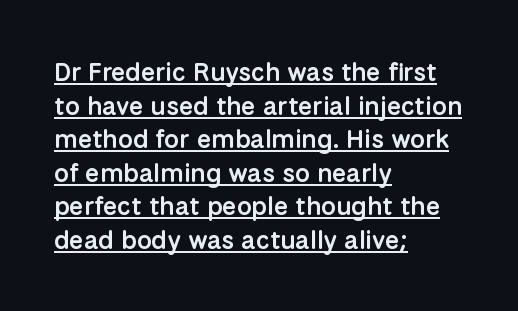
The image shows 26 px text type, upright; set left-aligned, normal line spacing (1.29x), normal letter spacing, underlined.
